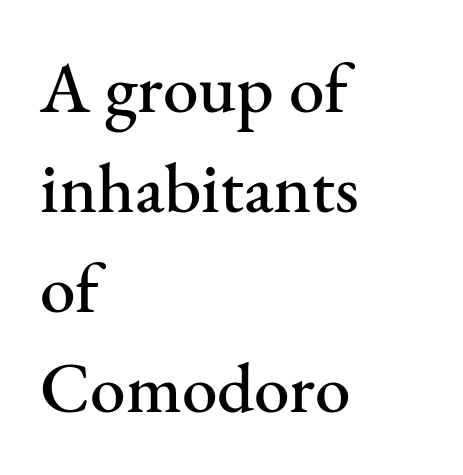
The image shows 71 px serif type, upright; set left-aligned, normal line spacing (1.41x), normal letter spacing, not underlined; medium stroke contrast and a small x-height.
